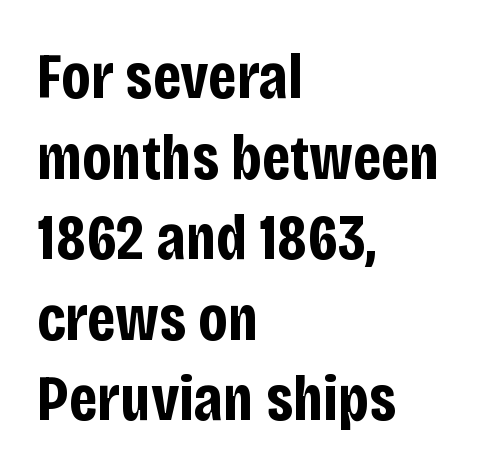
{"serif": "no", "italic": "no", "bold": "yes", "weight": "bold", "width": "condensed", "stroke_contrast": "low", "x_height": "large", "monospaced": "no", "underline": "no", "align": "left", "line_spacing_ratio": 1.24, "letter_spacing": "normal", "letter_spacing_em": 0.0, "glyph_px": 65}
